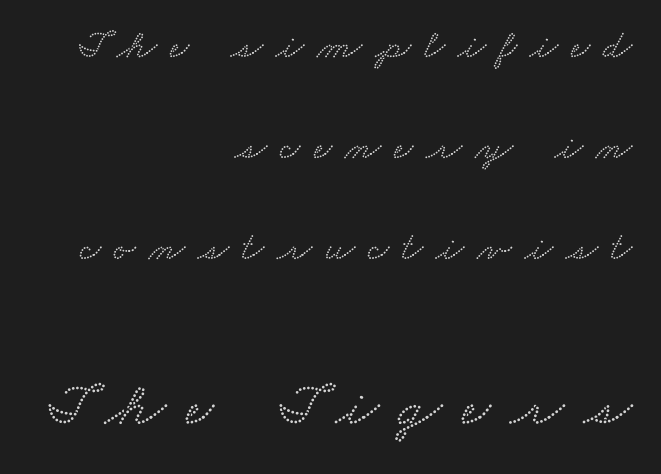
Q: Is the text underlined? A: No.
Q: How is the paragraph aligned? A: Right-aligned.
Q: Is the spacing between letters normal or unusually wide? A: Unusually wide.
Q: Is the spacing between lines tight, normal or loose? A: Loose.
Q: Which block of text is set in a larger size, the first (top) or the second (bottom)? A: The second (bottom) one.
Q: Width (condensed, normal, or wide)? A: Wide.
Q: Stroke contrast? A: Low.
Q: x-height? A: Small.
Q: Monospaced? A: No.
